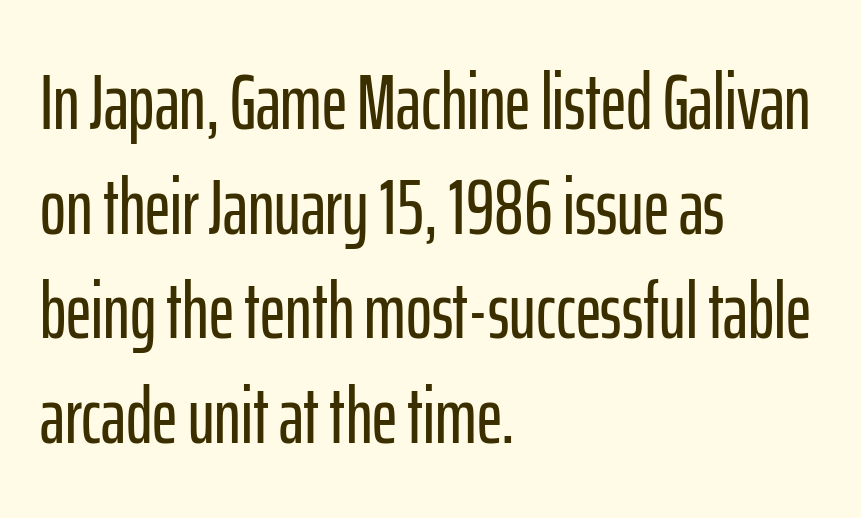
The image shows 78 px condensed sans-serif type, upright; set left-aligned, normal line spacing (1.34x), normal letter spacing, not underlined; low stroke contrast and a medium x-height.
